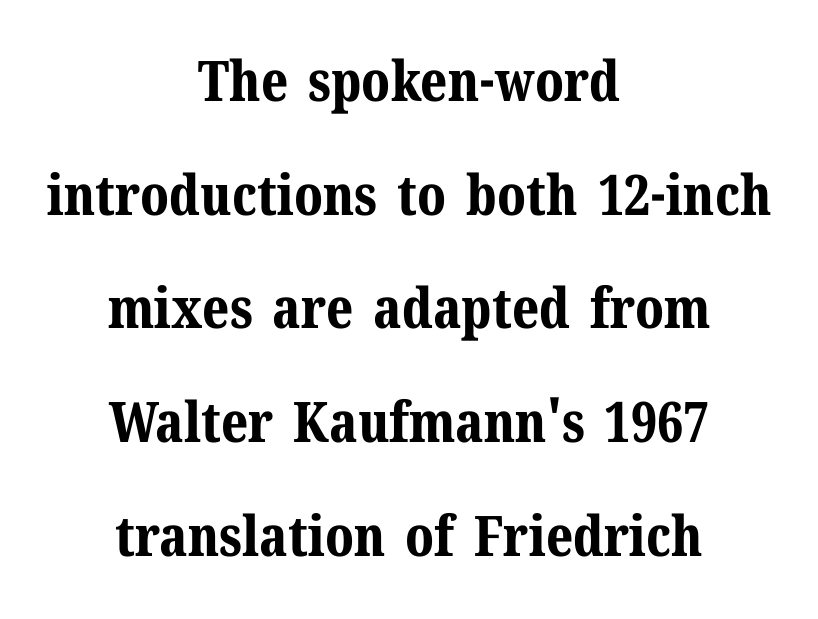
The image shows 56 px bold serif type, upright; set centered, loose line spacing (2.03x), normal letter spacing, not underlined; medium stroke contrast and a medium x-height.
